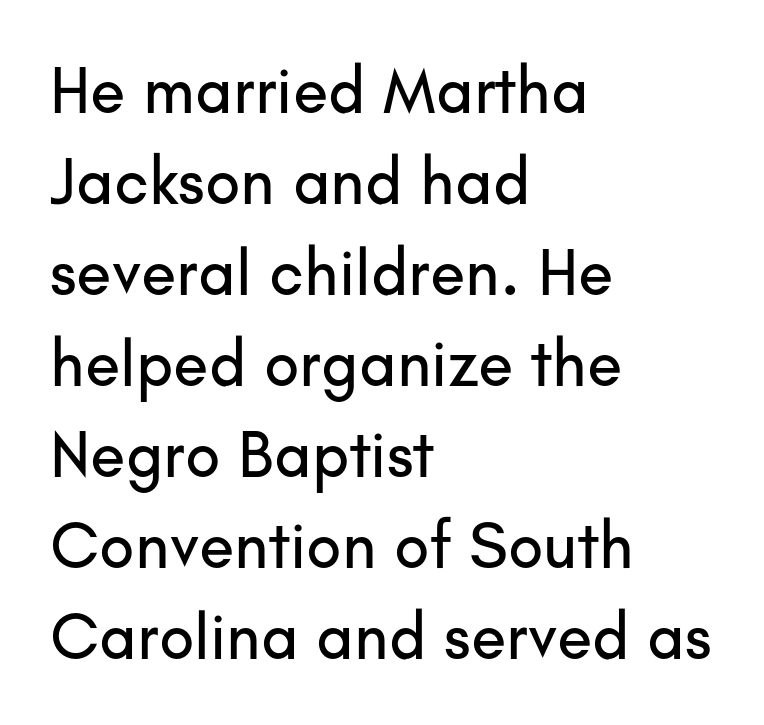
{"serif": "no", "italic": "no", "width": "normal", "stroke_contrast": "low", "x_height": "small", "monospaced": "no", "underline": "no", "align": "left", "line_spacing": "normal", "line_spacing_ratio": 1.4, "letter_spacing": "normal", "letter_spacing_em": 0.0, "glyph_px": 65}
